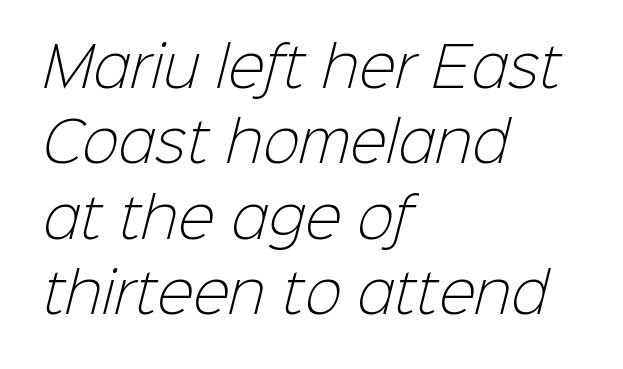
Q: Is the text bold? A: No.
Q: Is the typeface a serif or a sans-serif typeface? A: Sans-serif.
Q: Is the text underlined? A: No.
Q: How is the paragraph aligned? A: Left-aligned.
Q: Is the spacing between letters normal or unusually wide? A: Normal.
Q: Is the spacing between lines tight, normal or loose? A: Normal.
Q: Width (condensed, normal, or wide)? A: Normal.
Q: Stroke contrast? A: Low.
Q: x-height? A: Medium.
Q: Monospaced? A: No.
